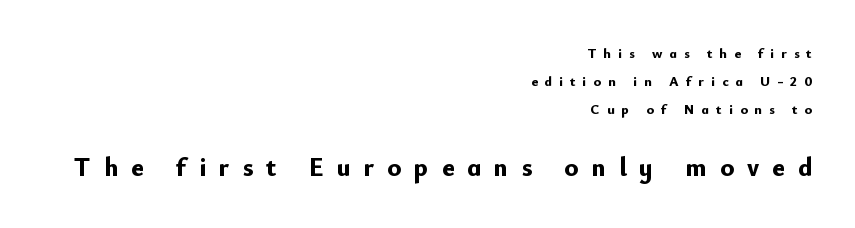
{"italic": "no", "bold": "yes", "underline": "no", "align": "right", "line_spacing": "loose", "line_spacing_ratio": 2.01, "letter_spacing": "wide", "letter_spacing_em": 0.5, "larger_block": "second", "size_ratio": 1.86, "glyph_px": 26}
